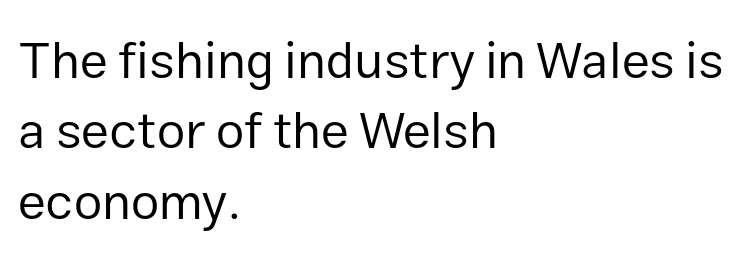
The font's upright variant was chosen for this text. Casual observation: everything's shoved over to the left. The passage shown is typed in a proportional face where columns would drift. No extra tracking has been applied to these lines.
